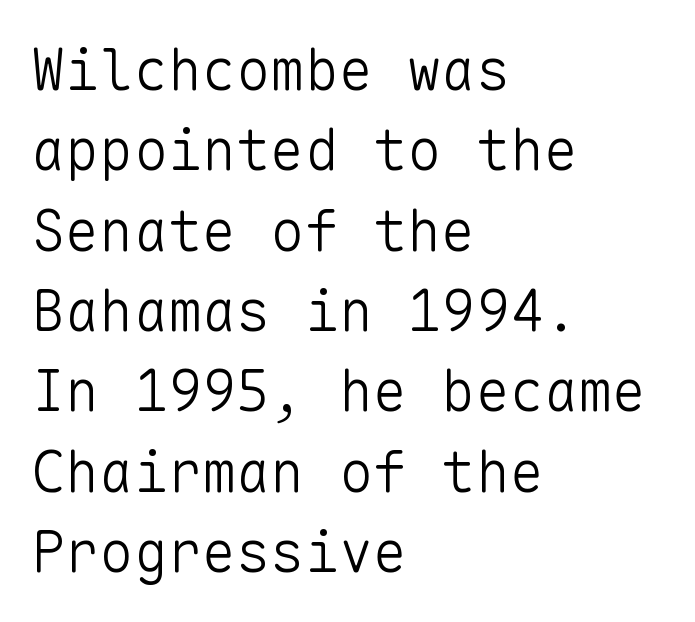
{"serif": "no", "italic": "no", "bold": "no", "weight": "light", "width": "normal", "stroke_contrast": "low", "x_height": "medium", "monospaced": "yes", "underline": "no", "align": "left", "line_spacing": "normal", "line_spacing_ratio": 1.41, "letter_spacing": "normal", "letter_spacing_em": 0.0, "glyph_px": 57}
